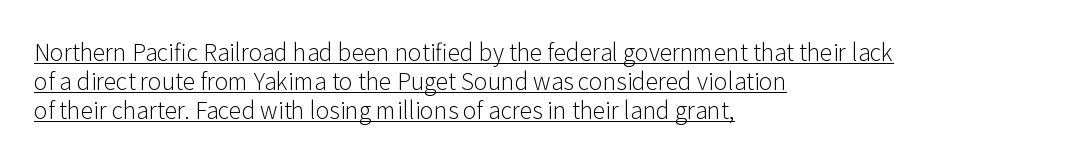
Stroke thickness stays within the range of a standard reading face or lighter. In terms of letterspacing, this is plain default setting. Italic: no, the glyphs are upright roman. Successive baselines arrive at the customary interval. The paragraph shown leans on its left margin.
